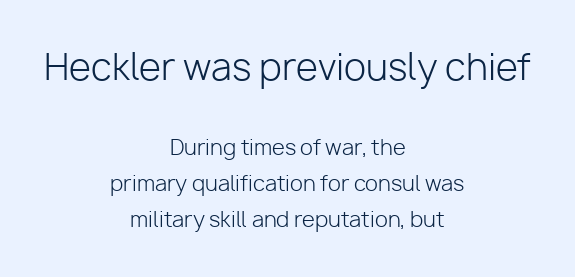
{"serif": "no", "italic": "no", "bold": "no", "weight": "light", "width": "normal", "stroke_contrast": "low", "x_height": "medium", "monospaced": "no", "underline": "no", "align": "center", "line_spacing_ratio": 1.71, "letter_spacing": "normal", "letter_spacing_em": 0.0, "larger_block": "first", "size_ratio": 1.71, "glyph_px": 36}
